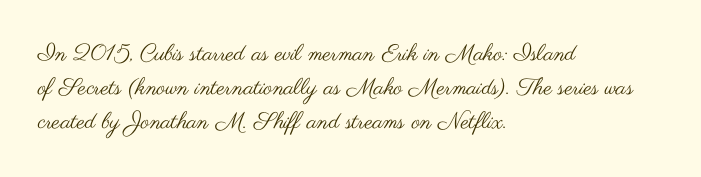
{"bold": "no", "underline": "no", "align": "left", "line_spacing": "normal", "line_spacing_ratio": 1.47, "letter_spacing": "normal", "letter_spacing_em": 0.0, "glyph_px": 23}
